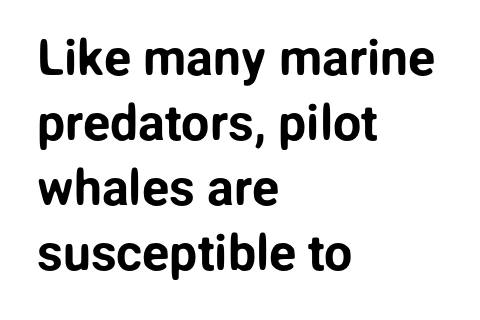
Think of a printed novel: that variable character pitch is what you see here. Designer's note — italics off, roman on. Underlining? Definitely not there. Does the leading feel generous? No, just average.
